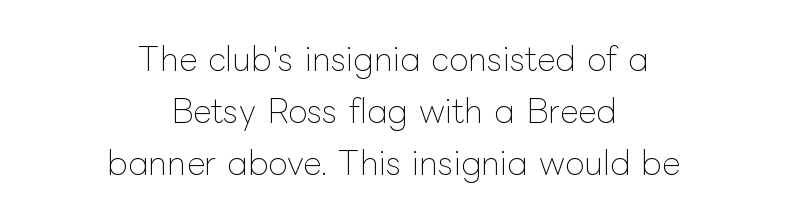
Q: Is the text bold? A: No.
Q: Is the text italic (slanted)? A: No, it is upright.
Q: Is the text underlined? A: No.
Q: How is the paragraph aligned? A: Centered.
Q: Is the spacing between letters normal or unusually wide? A: Normal.
Q: Is the spacing between lines tight, normal or loose? A: Normal.
Q: Width (condensed, normal, or wide)? A: Normal.
Q: Stroke contrast? A: Low.
Q: x-height? A: Medium.
Q: Monospaced? A: No.
